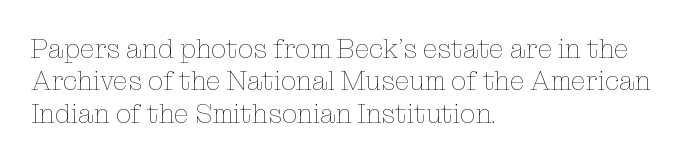
{"italic": "no", "bold": "no", "underline": "no", "align": "left", "line_spacing_ratio": 1.2, "letter_spacing": "normal", "letter_spacing_em": 0.0, "glyph_px": 27}
